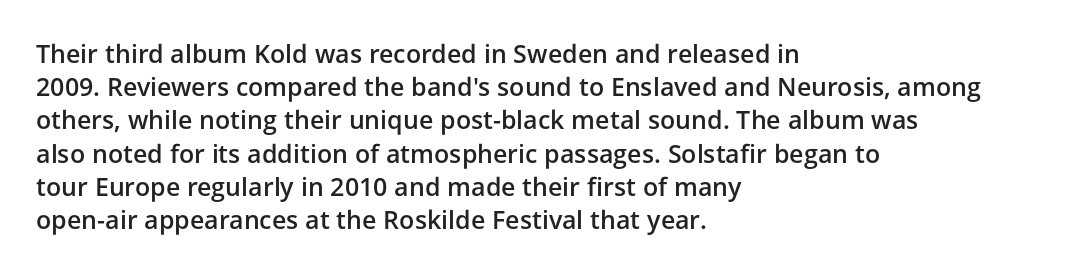
Q: Is the text bold? A: Semi-bold.
Q: Is the text italic (slanted)? A: No, it is upright.
Q: Is the text underlined? A: No.
Q: How is the paragraph aligned? A: Left-aligned.
Q: Is the spacing between letters normal or unusually wide? A: Normal.
Q: Is the spacing between lines tight, normal or loose? A: Normal.
